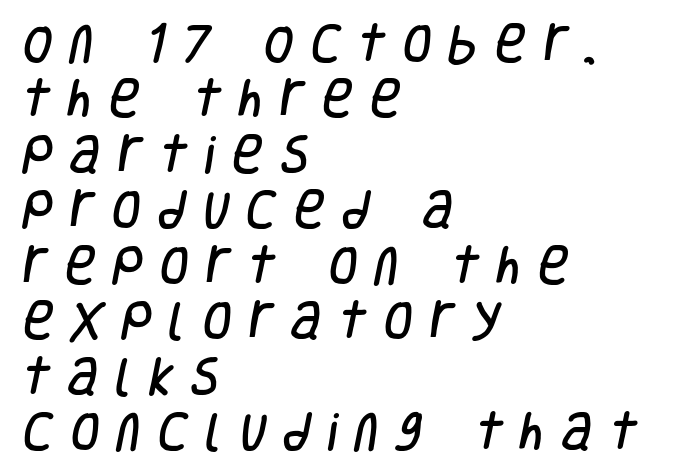
The rendering anchors every line to the left-hand side. Note the varied advance widths — an 'i' is clearly narrower than an 'm'. Decoration check: the copy has no underline. Short note: letters widely spaced. The lines sit at an ordinary, default distance from one another. Examine the stroke ends and you'll find no serifs.
